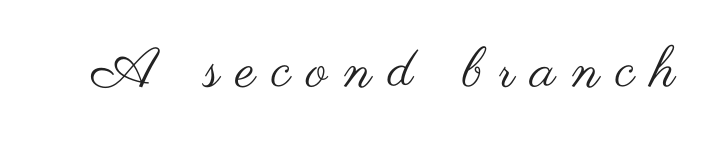
{"serif": "no", "bold": "no", "weight": "regular", "width": "wide", "stroke_contrast": "medium", "x_height": "small", "monospaced": "no", "underline": "no", "letter_spacing": "wide", "letter_spacing_em": 0.29, "glyph_px": 56}
